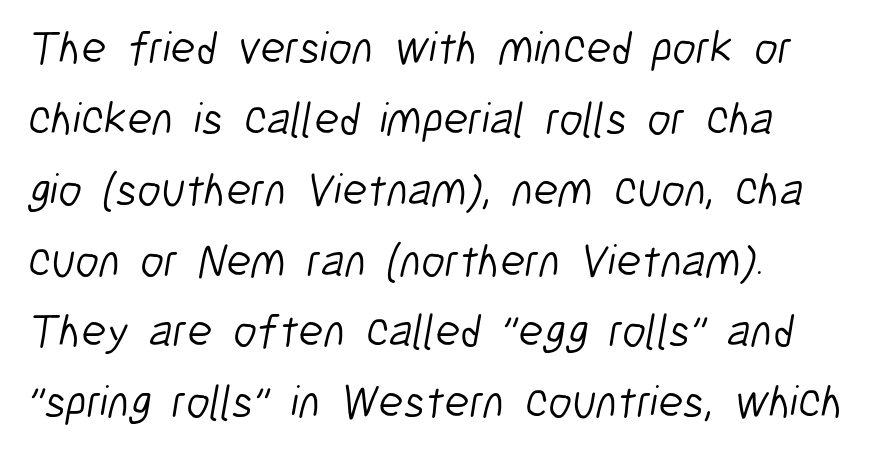
The image shows 46 px light, condensed sans-serif type; set normal line spacing (1.54x), normal letter spacing, not underlined; low stroke contrast and a medium x-height.
